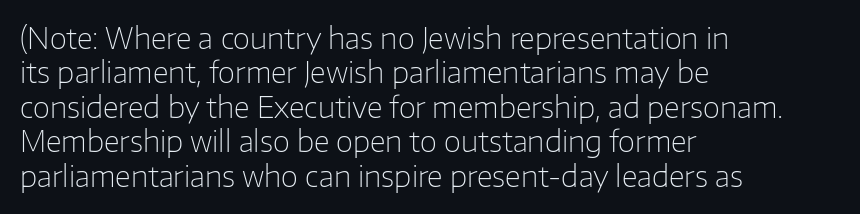
Tracking here is standard; glyphs follow each other at the usual distance. Spacing verdict: proportional, widths tailored to each character. Type style note: lacks serifs. Does the copy run flush right? No — it runs flush left.
